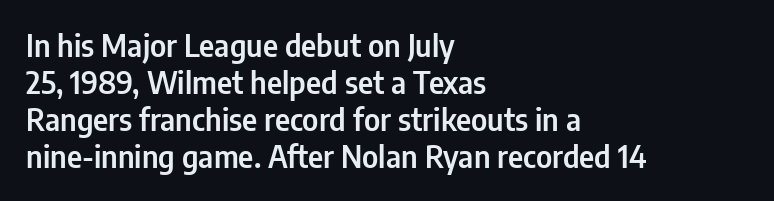
Q: Is the text italic (slanted)? A: No, it is upright.
Q: Is the typeface a serif or a sans-serif typeface? A: Sans-serif.
Q: Is the text underlined? A: No.
Q: How is the paragraph aligned? A: Left-aligned.
Q: Is the spacing between letters normal or unusually wide? A: Normal.
Q: Width (condensed, normal, or wide)? A: Condensed.
Q: Stroke contrast? A: Low.
Q: x-height? A: Medium.
Q: Monospaced? A: No.
